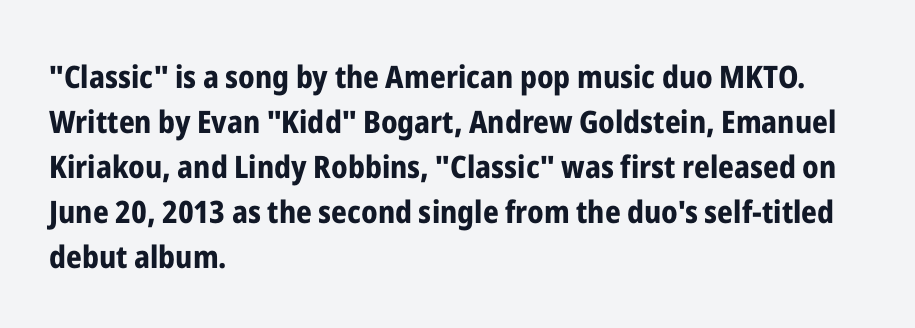
{"serif": "no", "italic": "no", "bold": "yes", "weight": "bold", "width": "condensed", "stroke_contrast": "low", "x_height": "medium", "monospaced": "no", "underline": "no", "align": "left", "line_spacing": "normal", "line_spacing_ratio": 1.45, "letter_spacing": "normal", "letter_spacing_em": 0.0, "glyph_px": 31}
